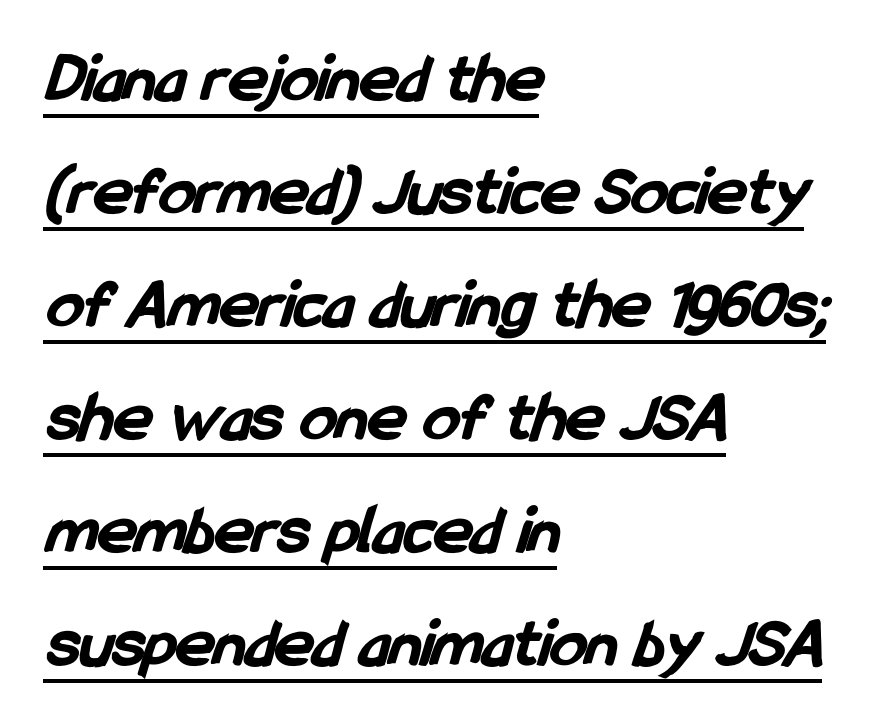
The image shows 72 px bold, condensed sans-serif type; set left-aligned, normal line spacing (1.57x), normal letter spacing, underlined; low stroke contrast and a medium x-height.
